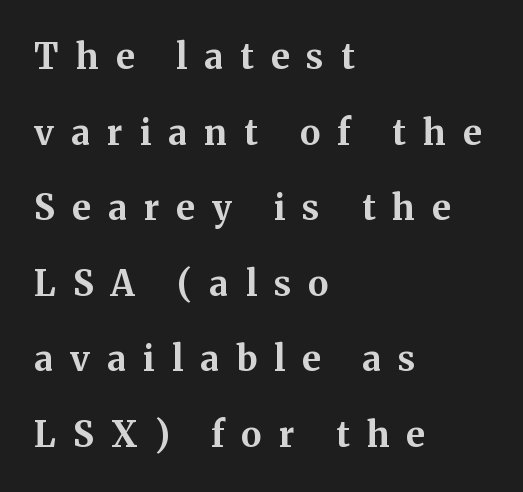
{"serif": "yes", "italic": "no", "bold": "yes", "weight": "bold", "width": "normal", "stroke_contrast": "medium", "x_height": "medium", "monospaced": "no", "underline": "no", "align": "left", "line_spacing": "loose", "line_spacing_ratio": 2.16, "letter_spacing": "wide", "letter_spacing_em": 0.49, "glyph_px": 35}
